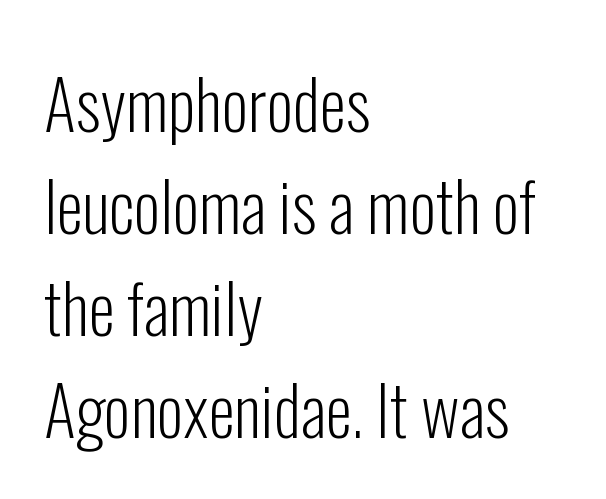
{"serif": "no", "italic": "no", "bold": "no", "weight": "light", "width": "condensed", "stroke_contrast": "low", "x_height": "medium", "monospaced": "no", "underline": "no", "align": "left", "line_spacing": "normal", "line_spacing_ratio": 1.5, "letter_spacing": "normal", "letter_spacing_em": 0.0, "glyph_px": 68}
